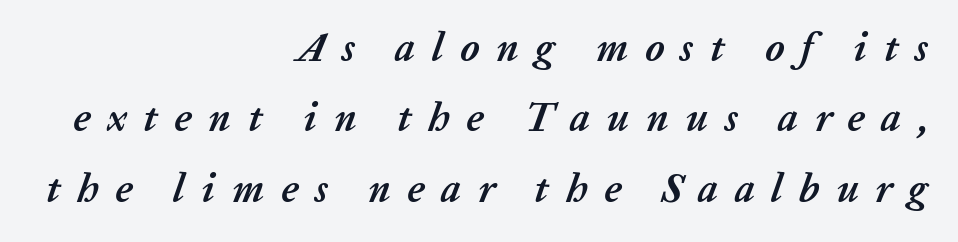
The gap between lines stays unmarked. Substantial extra tracking has been applied to these lines. Slanted lettering throughout. Varying glyph widths throughout — classic text-font behaviour.
